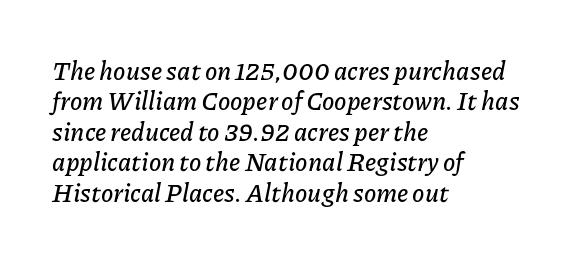
Q: Is the text italic (slanted)? A: Yes, it leans right by about 11 degrees.
Q: Is the text underlined? A: No.
Q: How is the paragraph aligned? A: Left-aligned.
Q: Is the spacing between letters normal or unusually wide? A: Normal.
